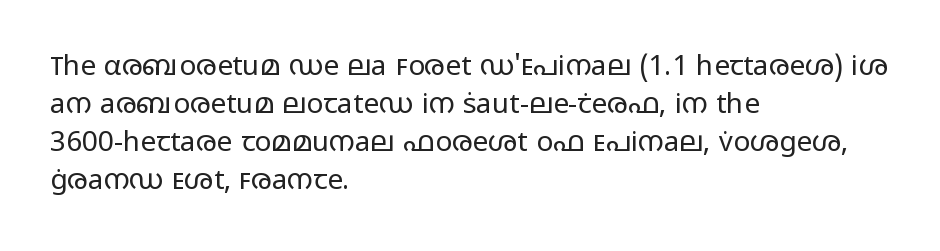
Q: Is the text bold? A: No.
Q: Is the text italic (slanted)? A: No, it is upright.
Q: Is the typeface a serif or a sans-serif typeface? A: Sans-serif.
Q: Is the text underlined? A: No.
Q: How is the paragraph aligned? A: Left-aligned.
Q: Is the spacing between letters normal or unusually wide? A: Normal.
Q: Is the spacing between lines tight, normal or loose? A: Normal.
Q: Width (condensed, normal, or wide)? A: Wide.
Q: Stroke contrast? A: Low.
Q: x-height? A: Medium.
Q: Monospaced? A: No.
